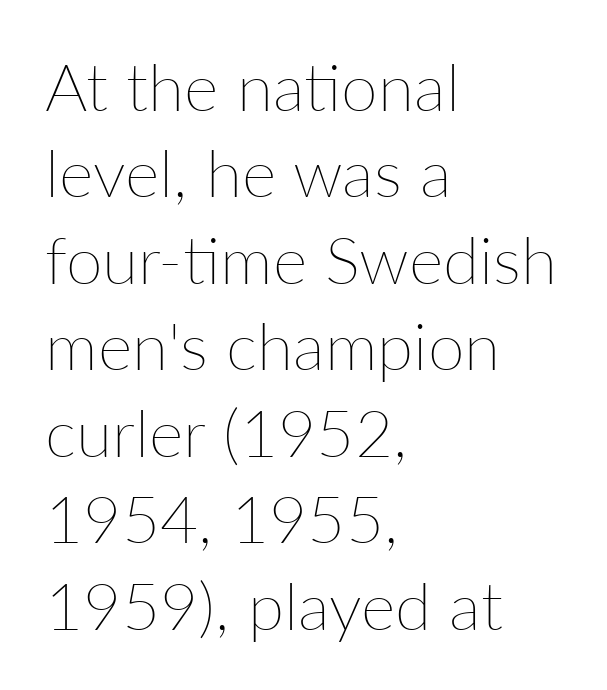
What's the leading like? Ordinary, nothing unusual. Nobody drew a line under any word here. The line texture is even and compact thanks to regular tracking. Horizontally, the lines are justified to the leading edge only. Do the characters align in a grid? No, the font is proportional.
